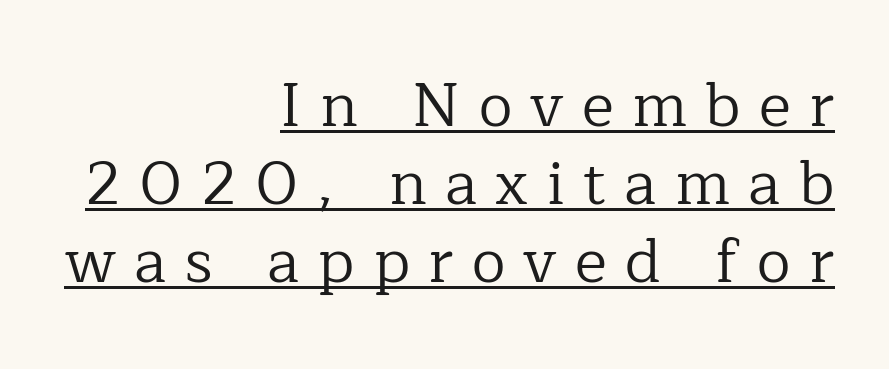
{"serif": "yes", "italic": "no", "bold": "no", "weight": "regular", "width": "normal", "stroke_contrast": "low", "x_height": "medium", "monospaced": "no", "underline": "yes", "align": "right", "line_spacing": "normal", "line_spacing_ratio": 1.28, "letter_spacing": "wide", "letter_spacing_em": 0.3, "glyph_px": 61}
